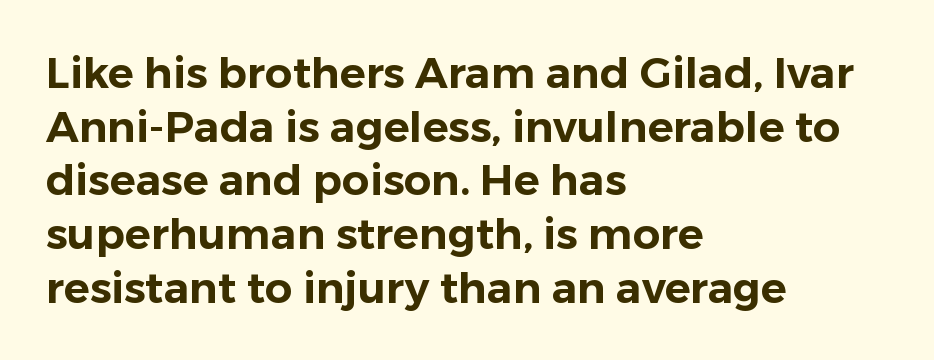
This block has exactly the height ordinary leading produces. Regarding serifs, this sample does without them. This is roman type, the default non-slanted kind. Only glyphs here, with clear space below each row.
